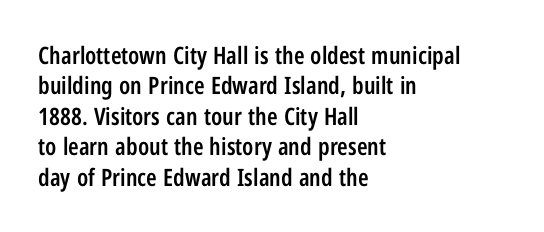
Q: Is the text bold? A: Semi-bold.
Q: Is the text italic (slanted)? A: No, it is upright.
Q: Is the text underlined? A: No.
Q: How is the paragraph aligned? A: Left-aligned.
Q: Is the spacing between letters normal or unusually wide? A: Normal.
Q: Is the spacing between lines tight, normal or loose? A: Normal.
